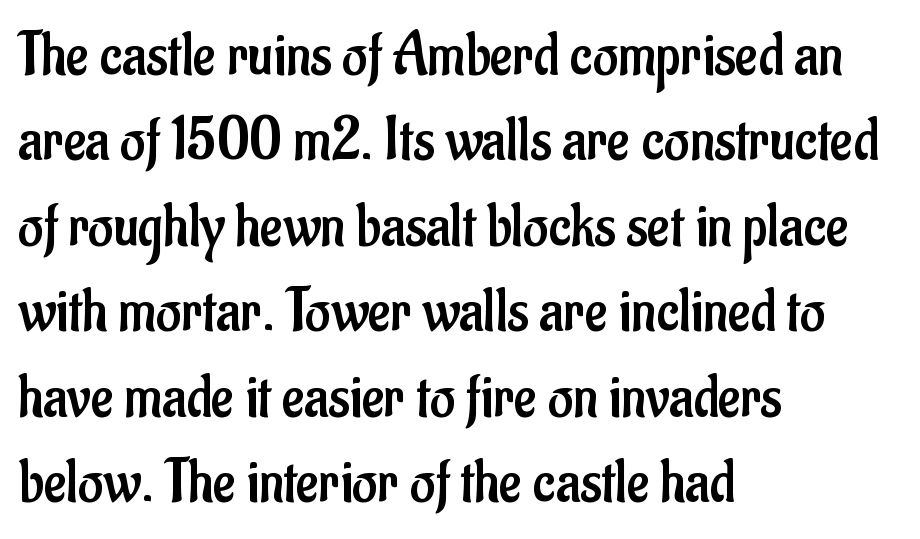
{"serif": "no", "italic": "no", "bold": "no", "weight": "regular", "width": "condensed", "stroke_contrast": "low", "x_height": "small", "monospaced": "no", "underline": "no", "align": "left", "line_spacing": "normal", "line_spacing_ratio": 1.4, "letter_spacing": "normal", "letter_spacing_em": 0.0, "glyph_px": 61}
